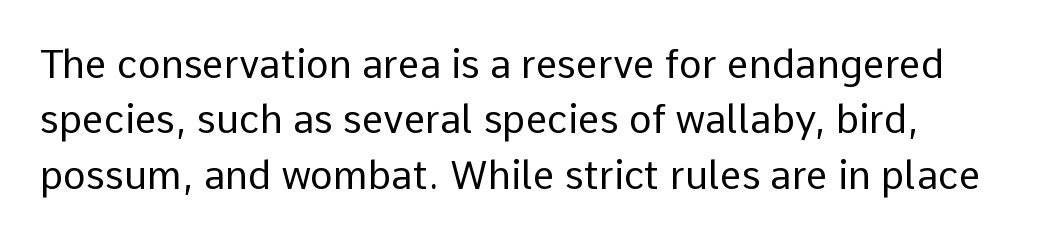
Q: Is the text bold? A: No.
Q: Is the text italic (slanted)? A: No, it is upright.
Q: Is the typeface a serif or a sans-serif typeface? A: Sans-serif.
Q: Is the text underlined? A: No.
Q: Is the spacing between letters normal or unusually wide? A: Normal.
Q: Is the spacing between lines tight, normal or loose? A: Normal.
Q: Width (condensed, normal, or wide)? A: Normal.
Q: Stroke contrast? A: Low.
Q: x-height? A: Medium.
Q: Monospaced? A: No.
